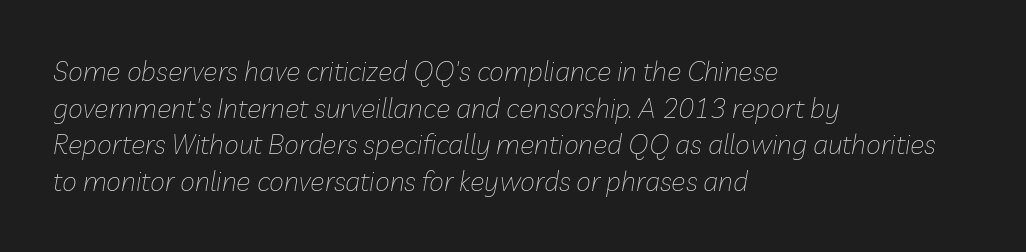
Line spacing here is normal. The tracking reads as untouched default to a designer's eye. These lines are set flush left with a ragged right edge. Style check: oblique. The cut favours lightness, reaching ordinary text weight at its darkest. No word sits above an underline.
